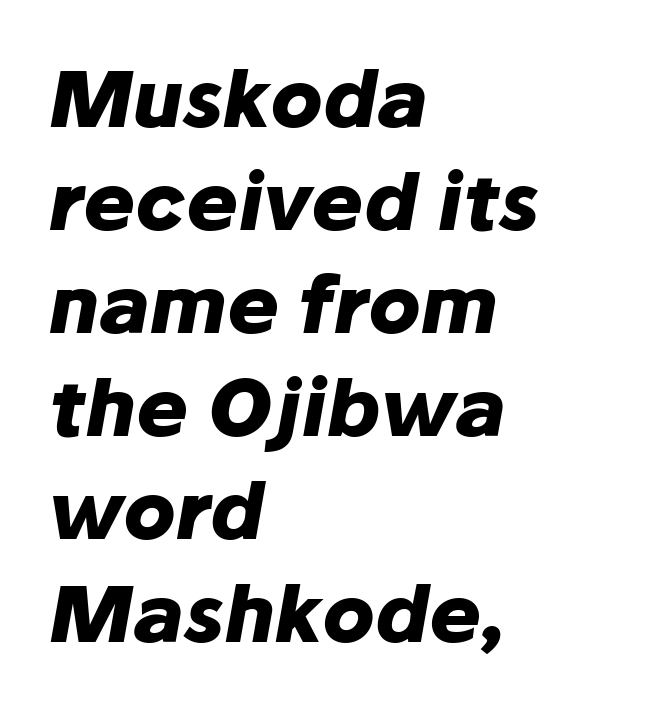
Q: Is the text bold? A: Yes.
Q: Is the text italic (slanted)? A: Yes, it leans right by about 10 degrees.
Q: Is the text underlined? A: No.
Q: How is the paragraph aligned? A: Left-aligned.
Q: Is the spacing between letters normal or unusually wide? A: Normal.
Q: Is the spacing between lines tight, normal or loose? A: Normal.
Q: Width (condensed, normal, or wide)? A: Normal.
Q: Stroke contrast? A: Low.
Q: x-height? A: Medium.
Q: Monospaced? A: No.
